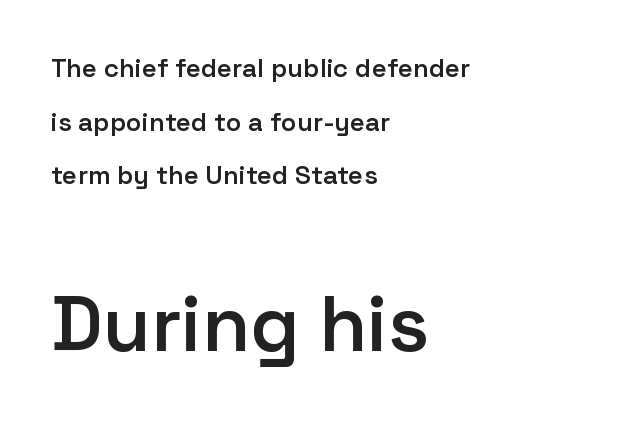
The image shows 78 px semibold sans-serif type, upright; set left-aligned, loose line spacing (2.06x), normal letter spacing, not underlined; the second (bottom) block is 3.0x larger; low stroke contrast and a medium x-height.
